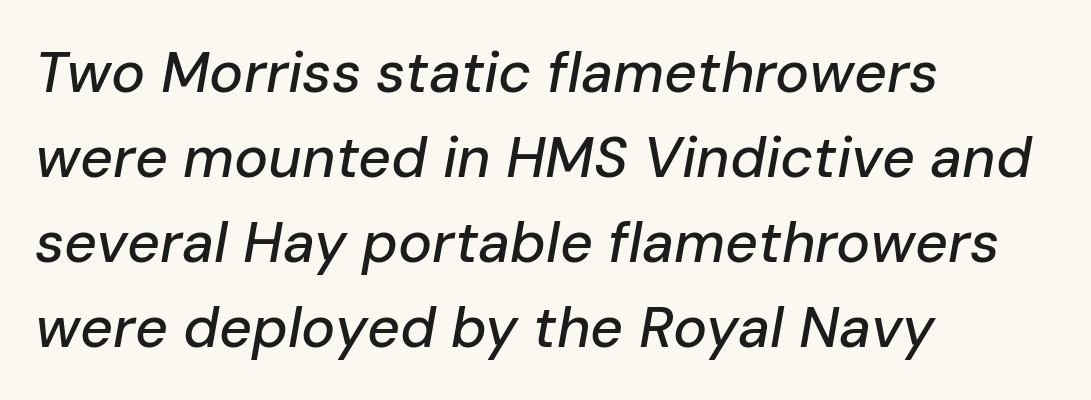
The image shows 57 px text type, italic (leaning right); set left-aligned, normal line spacing (1.49x), normal letter spacing, not underlined; low stroke contrast and a medium x-height.
